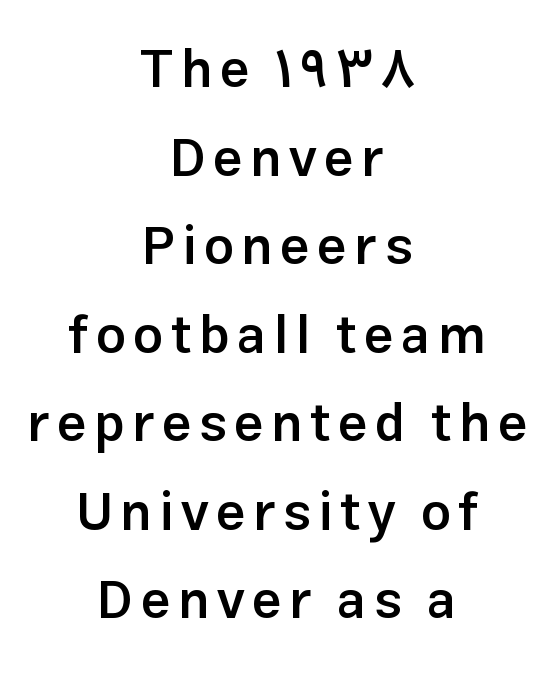
{"serif": "no", "italic": "no", "bold": "semi", "weight": "semibold", "width": "normal", "stroke_contrast": "low", "x_height": "medium", "monospaced": "no", "underline": "no", "align": "center", "line_spacing": "normal", "line_spacing_ratio": 1.67, "glyph_px": 53}
